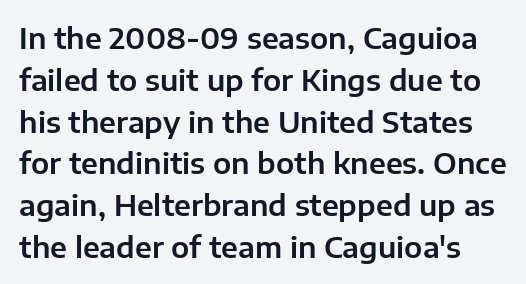
{"serif": "no", "italic": "no", "width": "normal", "stroke_contrast": "low", "x_height": "medium", "monospaced": "no", "underline": "no", "line_spacing": "normal", "line_spacing_ratio": 1.44, "letter_spacing": "normal", "letter_spacing_em": 0.0, "glyph_px": 29}
